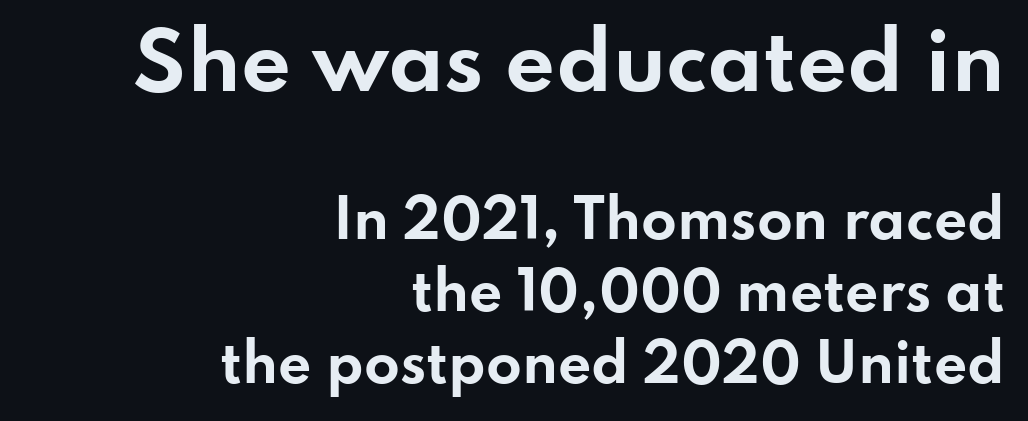
The image shows 78 px bold, wide sans-serif type, upright; set right-aligned, normal line spacing (1.39x), normal letter spacing, not underlined; the first (top) block is 1.5x larger; low stroke contrast and a small x-height.
